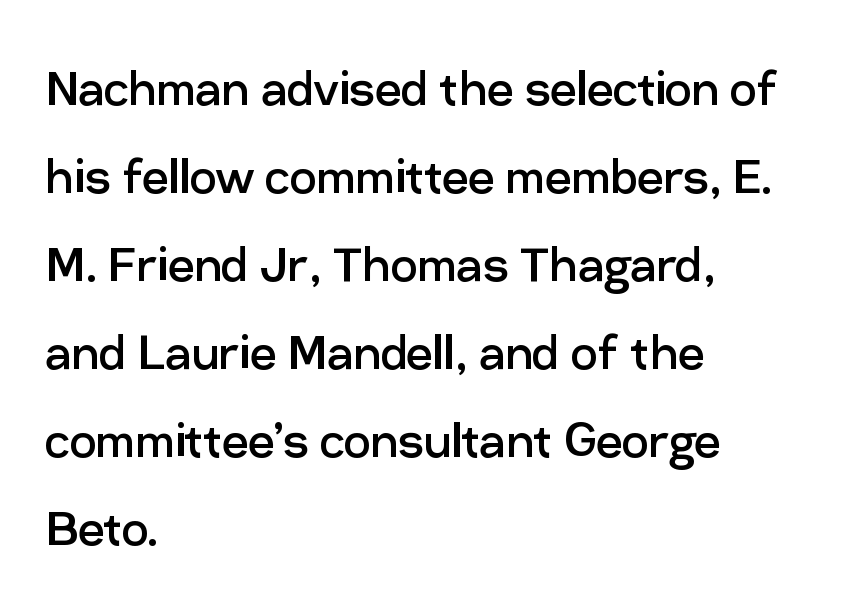
Posture: upright roman. Proportional: the letters do not fall into vertical columns. The passage shown is typeset with a sans-serif family. Horizontal bands of white between lines are of average thickness.
